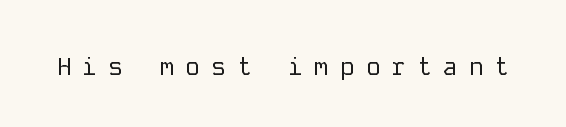
The image shows 25 px text type, upright; set unusually wide letter spacing (+0.43 em), not underlined.
